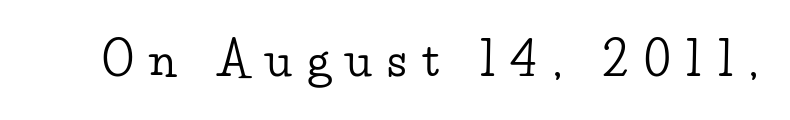
Each letter keeps its own natural width here, so spacing adapts to shape. Honestly, the letter spacing is so wide it's the main thing you notice. Only glyphs here, with clear space below each row. Each letter's strokes conclude with small projecting serifs. Upright lettering throughout.
